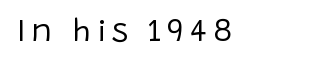
{"serif": "no", "italic": "no", "bold": "no", "weight": "regular", "width": "normal", "stroke_contrast": "low", "x_height": "large", "monospaced": "no", "underline": "no", "align": "left", "glyph_px": 32}
